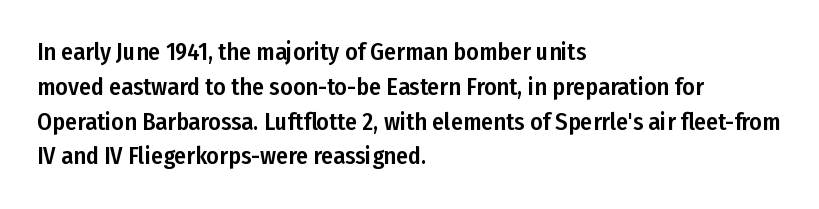
{"italic": "no", "underline": "no", "align": "left", "line_spacing": "normal", "line_spacing_ratio": 1.45, "letter_spacing": "normal", "letter_spacing_em": 0.0, "glyph_px": 24}
